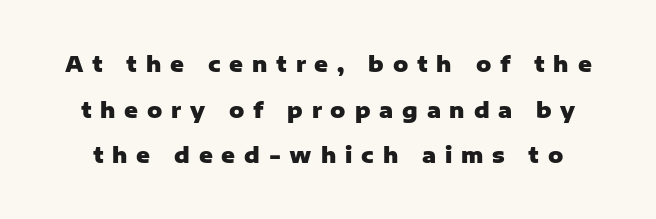
Q: Is the text bold? A: Yes.
Q: Is the text italic (slanted)? A: No, it is upright.
Q: Is the text underlined? A: No.
Q: Is the spacing between letters normal or unusually wide? A: Unusually wide.
Q: Is the spacing between lines tight, normal or loose? A: Loose.
